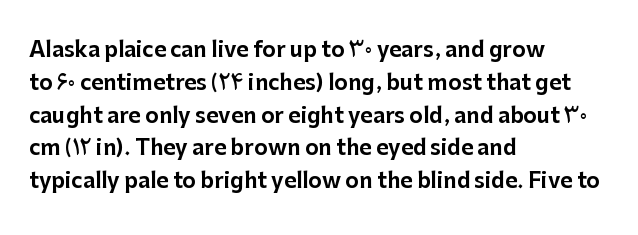
Q: Is the text italic (slanted)? A: No, it is upright.
Q: Is the text underlined? A: No.
Q: How is the paragraph aligned? A: Left-aligned.
Q: Is the spacing between letters normal or unusually wide? A: Normal.
Q: Is the spacing between lines tight, normal or loose? A: Normal.
